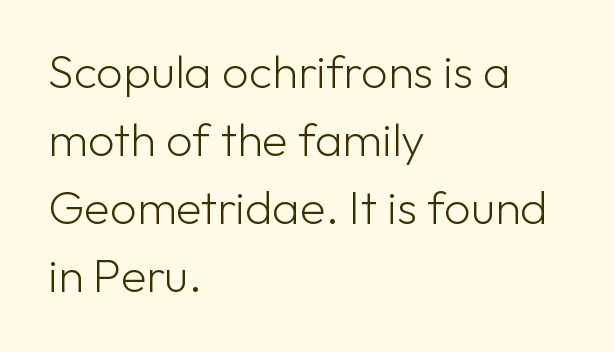
Looks like regular typesetting: each glyph gets only the width it needs. Successive baselines arrive at the customary interval. The passage shown is not bold in any degree. The compositor pushed each line to the left boundary.
